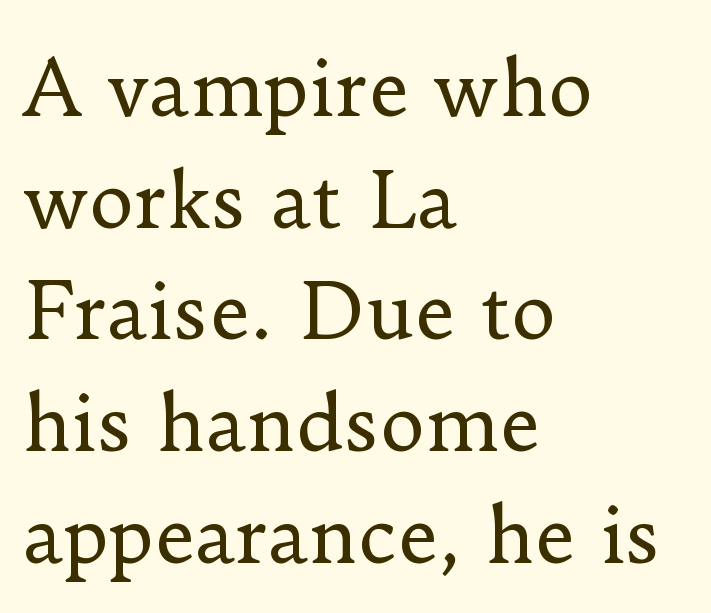
The image shows 77 px regular-weight serif type, upright; set left-aligned, normal line spacing (1.45x), normal letter spacing, not underlined; low stroke contrast and a small x-height.
